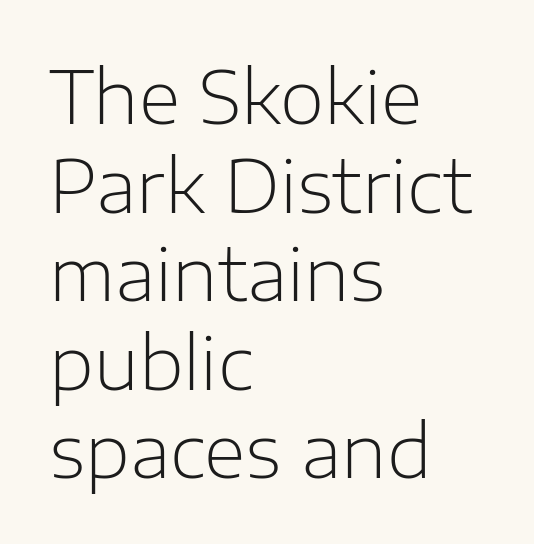
The image shows 72 px light sans-serif type, upright; set left-aligned, line spacing 1.23x, normal letter spacing, not underlined; low stroke contrast and a medium x-height.
